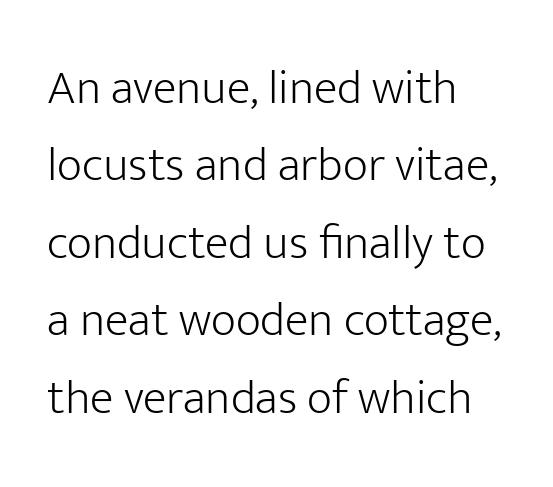
Nothing unusual about the tracking: characters are spaced as the font intends. Posture: straight, roman, zero tilt. Proportional: the letters do not fall into vertical columns. Observe the absence of serifs on each vertical stroke in this sample. The area under the type is left untouched.
